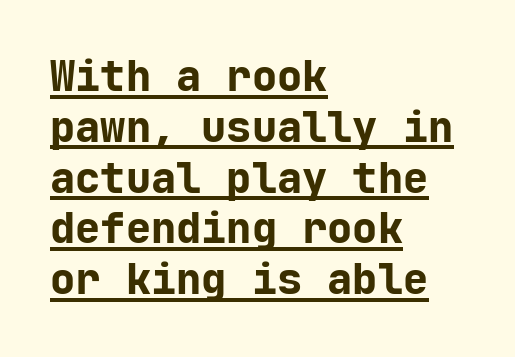
Q: Is the text bold? A: Yes.
Q: Is the text italic (slanted)? A: No, it is upright.
Q: Is the typeface a serif or a sans-serif typeface? A: Sans-serif.
Q: Is the text underlined? A: Yes.
Q: How is the paragraph aligned? A: Left-aligned.
Q: Is the spacing between letters normal or unusually wide? A: Normal.
Q: Width (condensed, normal, or wide)? A: Normal.
Q: Stroke contrast? A: Low.
Q: x-height? A: Medium.
Q: Monospaced? A: Yes.
